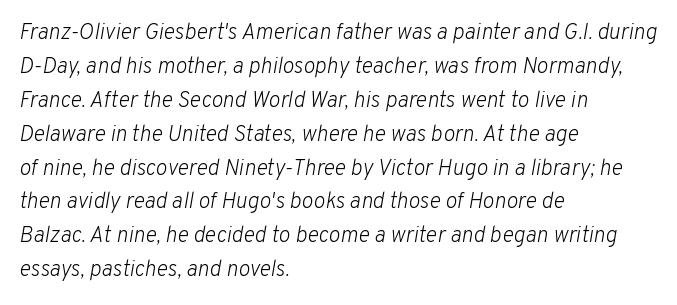
The image shows 22 px text type, italic (leaning right); set left-aligned, normal line spacing (1.54x), normal letter spacing, not underlined.
